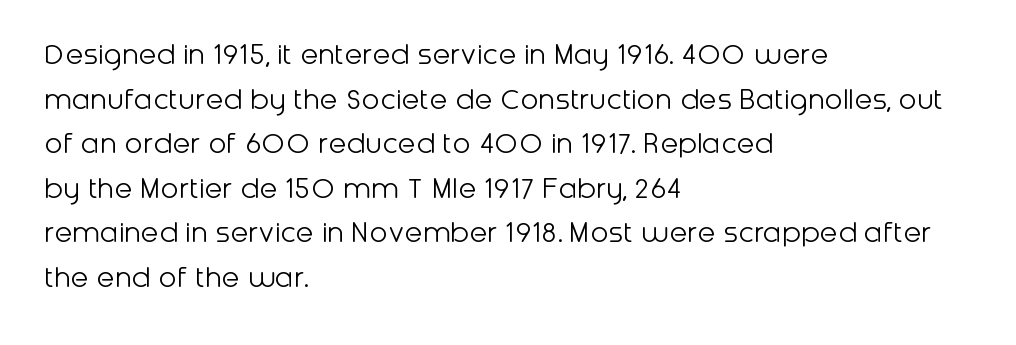
The image shows 33 px light sans-serif type, upright; set left-aligned, normal line spacing (1.35x), normal letter spacing, not underlined; low stroke contrast and a medium x-height.
